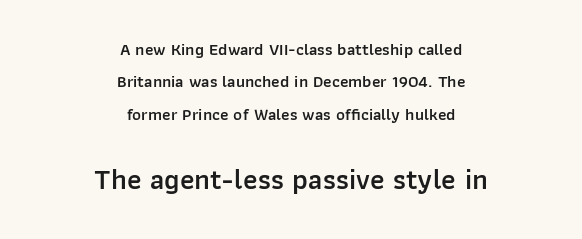
The typesetting leans somewhat heavy: a semibold. Serifs: no, the terminals of the letterforms are clean. Between these two stacked blocks, the lower one wins on size. The paragraph has two soft edges and a firm central axis. A typesetter would call this leading open, well beyond the default. Varying glyph widths throughout — classic text-font behaviour.
